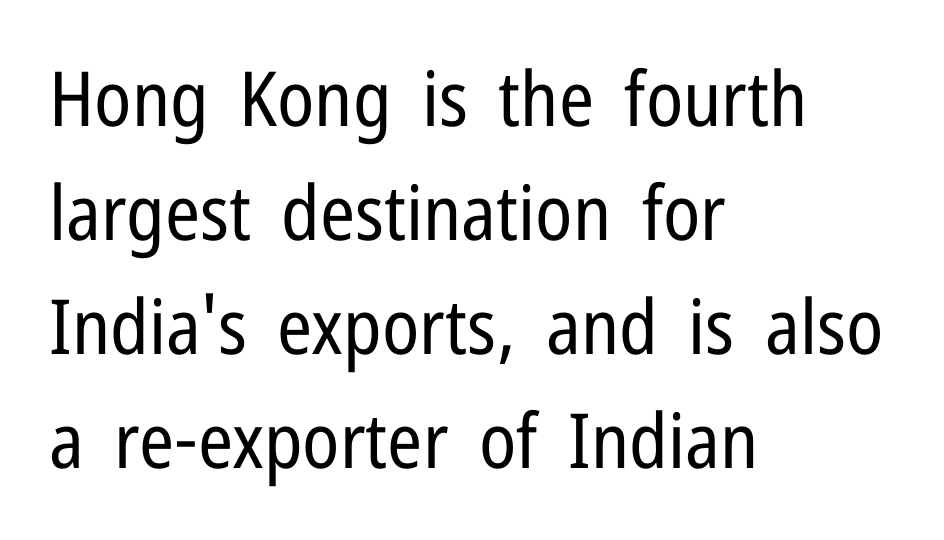
The image shows 76 px regular-weight, condensed sans-serif type, upright; set left-aligned, normal line spacing (1.5x), normal letter spacing, not underlined; low stroke contrast and a medium x-height.
